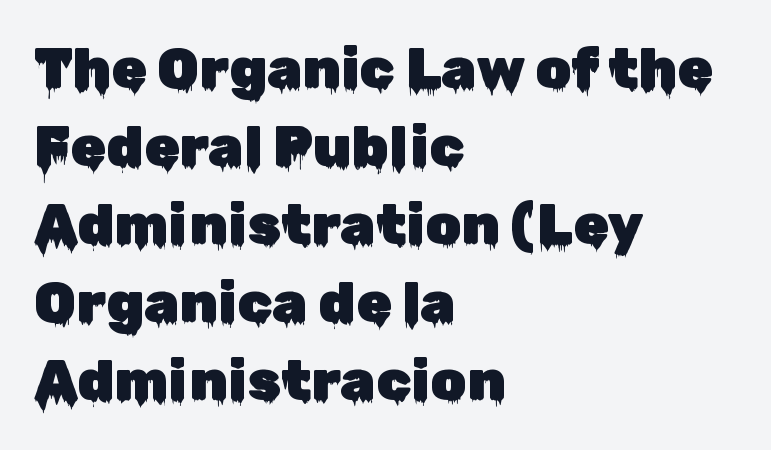
The specimen reads as upright at a glance. These lines keep a tight, regular rhythm from letter to letter. All the whitespace from short lines collects on the right. Regular leading. Descender tails drop into unmarked territory.
